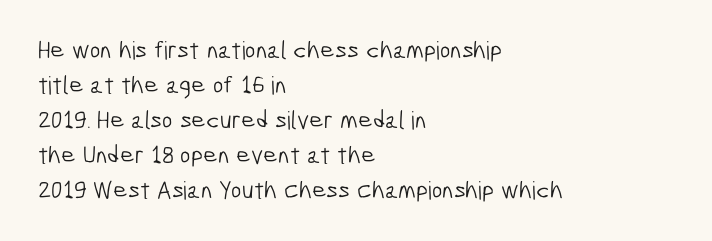
Clear beneath every line of the passage. The font is comparable to plain body text, perhaps lighter. If you drew a ruler down the left edge, every line would touch it. In terms of leading, this rendering sits right in the middle. Students, note that the glyphs here touch the page at normal intervals.
